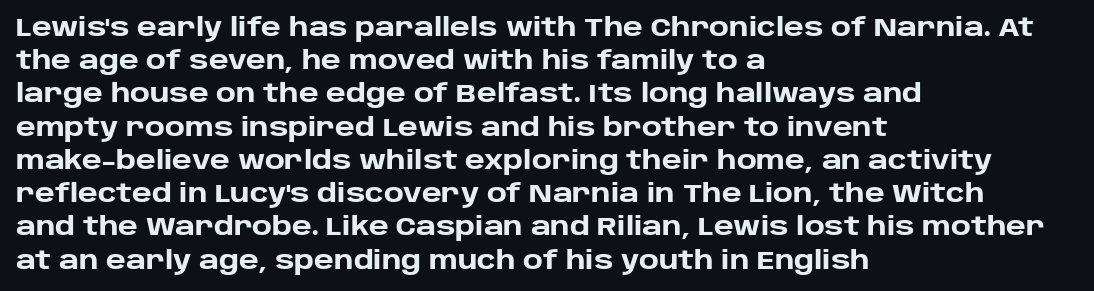
Q: Is the text bold? A: Yes.
Q: Is the text italic (slanted)? A: No, it is upright.
Q: Is the text underlined? A: No.
Q: How is the paragraph aligned? A: Left-aligned.
Q: Is the spacing between letters normal or unusually wide? A: Normal.
Q: Is the spacing between lines tight, normal or loose? A: Normal.
